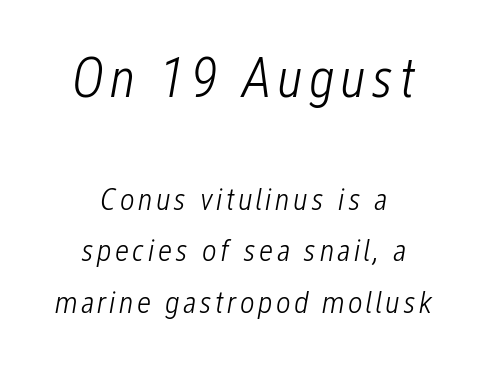
The image shows 56 px light, condensed type, italic (leaning right); set centered, normal line spacing (1.61x), not underlined; the first (top) block is 1.75x larger; low stroke contrast and a medium x-height.
